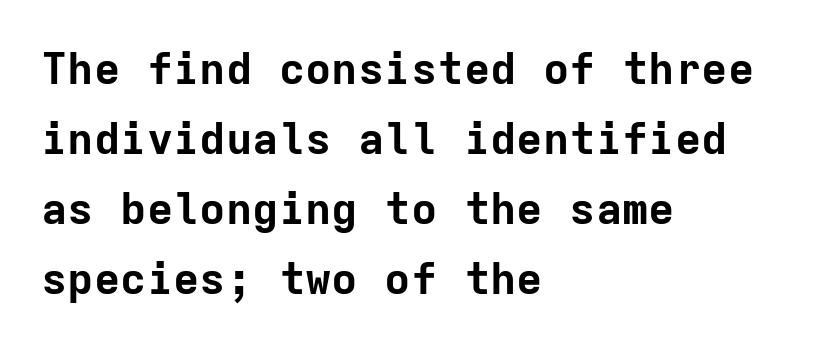
Q: Is the text bold? A: Yes.
Q: Is the text italic (slanted)? A: No, it is upright.
Q: Is the typeface a serif or a sans-serif typeface? A: Sans-serif.
Q: Is the text underlined? A: No.
Q: How is the paragraph aligned? A: Left-aligned.
Q: Is the spacing between letters normal or unusually wide? A: Normal.
Q: Is the spacing between lines tight, normal or loose? A: Normal.
Q: Width (condensed, normal, or wide)? A: Normal.
Q: Stroke contrast? A: Low.
Q: x-height? A: Medium.
Q: Monospaced? A: Yes.
